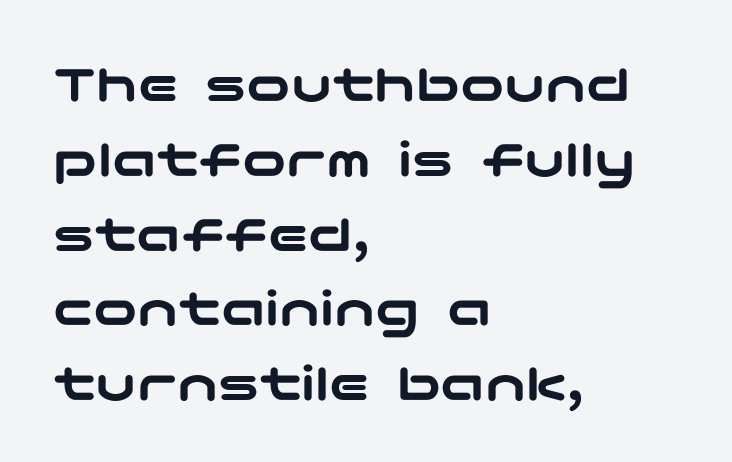
Q: Is the text italic (slanted)? A: No, it is upright.
Q: Is the typeface a serif or a sans-serif typeface? A: Sans-serif.
Q: Is the text underlined? A: No.
Q: How is the paragraph aligned? A: Left-aligned.
Q: Is the spacing between letters normal or unusually wide? A: Normal.
Q: Is the spacing between lines tight, normal or loose? A: Normal.
Q: Width (condensed, normal, or wide)? A: Wide.
Q: Stroke contrast? A: Low.
Q: x-height? A: Medium.
